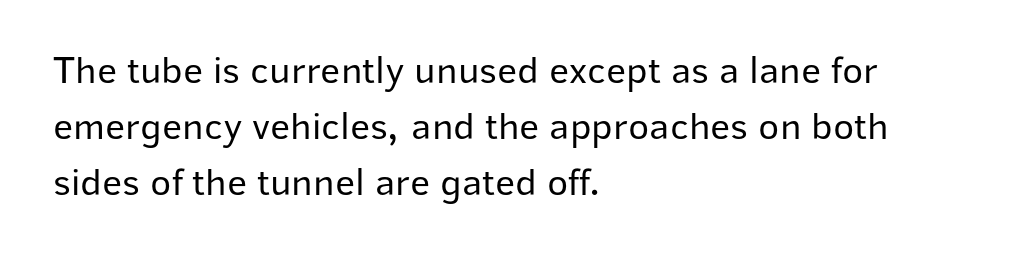
The image shows 39 px regular-weight sans-serif type, upright; set left-aligned, normal line spacing (1.43x), normal letter spacing, not underlined; low stroke contrast and a medium x-height.
